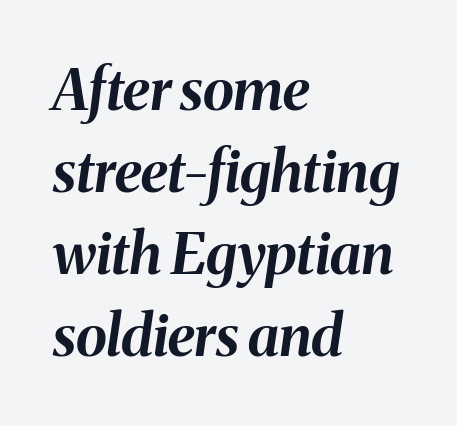
The lines are quadded left. Style check: oblique. The characters look thick and weighty, a clear bold. Letter spacing: default.
